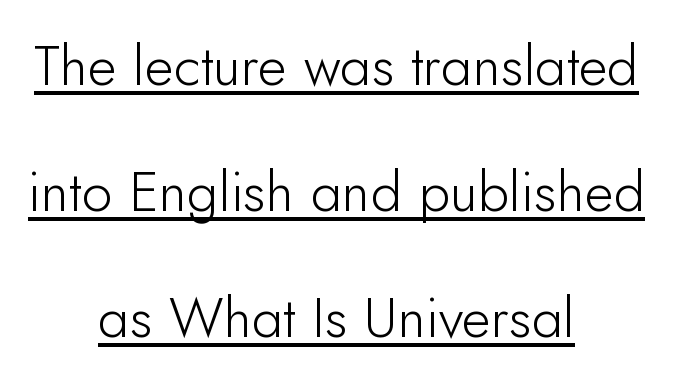
Q: Is the text bold? A: No.
Q: Is the text italic (slanted)? A: No, it is upright.
Q: Is the typeface a serif or a sans-serif typeface? A: Sans-serif.
Q: Is the text underlined? A: Yes.
Q: How is the paragraph aligned? A: Centered.
Q: Is the spacing between letters normal or unusually wide? A: Normal.
Q: Is the spacing between lines tight, normal or loose? A: Loose.
Q: Width (condensed, normal, or wide)? A: Normal.
Q: Stroke contrast? A: Low.
Q: x-height? A: Small.
Q: Monospaced? A: No.
